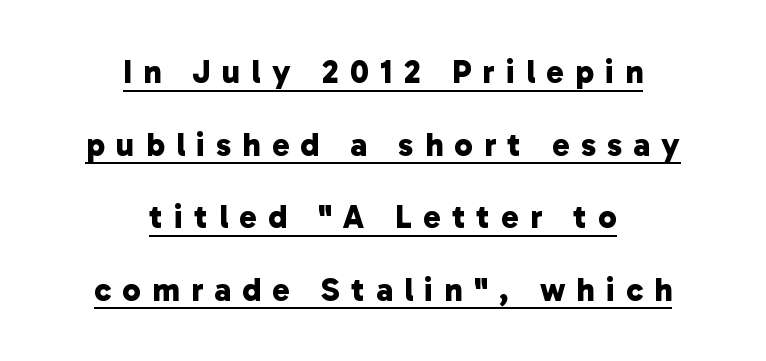
{"serif": "no", "bold": "yes", "weight": "bold", "width": "normal", "stroke_contrast": "low", "x_height": "medium", "monospaced": "no", "underline": "yes", "align": "center", "line_spacing": "loose", "line_spacing_ratio": 2.2, "letter_spacing": "wide", "letter_spacing_em": 0.34, "glyph_px": 33}
